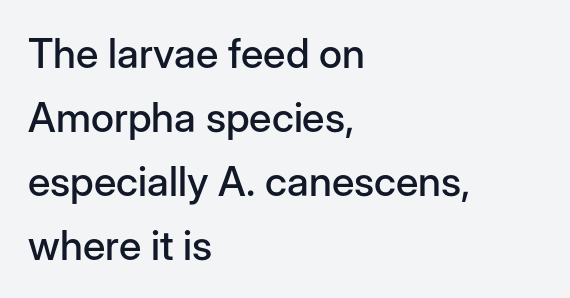
Horizontal alignment here is leftward, the default for most running prose. Letterform terminals end flat and unadorned throughout the passage. Students, observe: this is what conventionally led text looks like. Spacing verdict: proportional, widths tailored to each character. Short note: letters normally spaced. Type without underlining.
